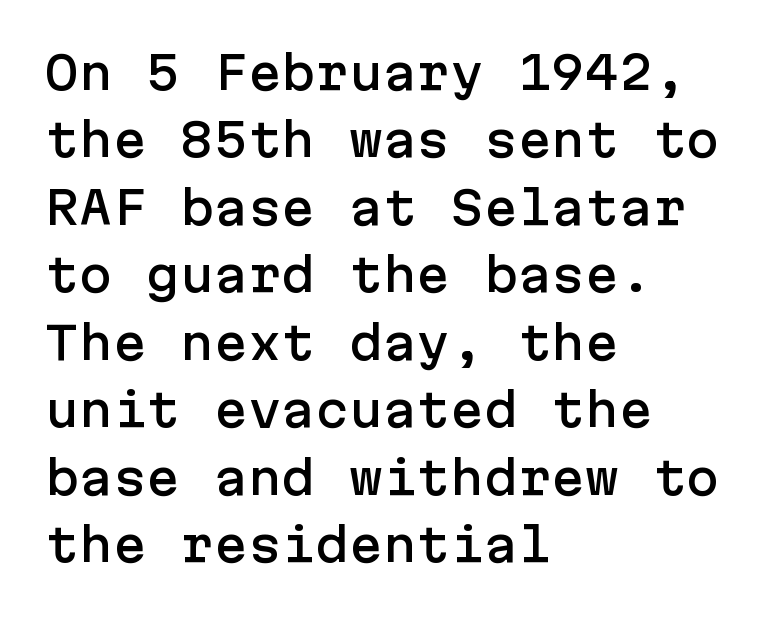
{"serif": "no", "italic": "no", "width": "normal", "stroke_contrast": "low", "x_height": "medium", "underline": "no", "align": "left", "line_spacing": "normal", "line_spacing_ratio": 1.5, "letter_spacing": "normal", "letter_spacing_em": 0.0, "glyph_px": 45}
